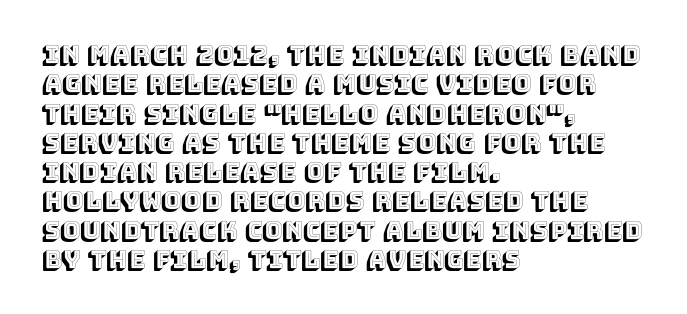
The lettering stays uniformly vertical, giving the passage a roman look. The letterforms sit shoulder to shoulder at normal distance. The setting favours the left margin, as ordinary paragraphs usually do. Decoration check: the copy has no underline.
